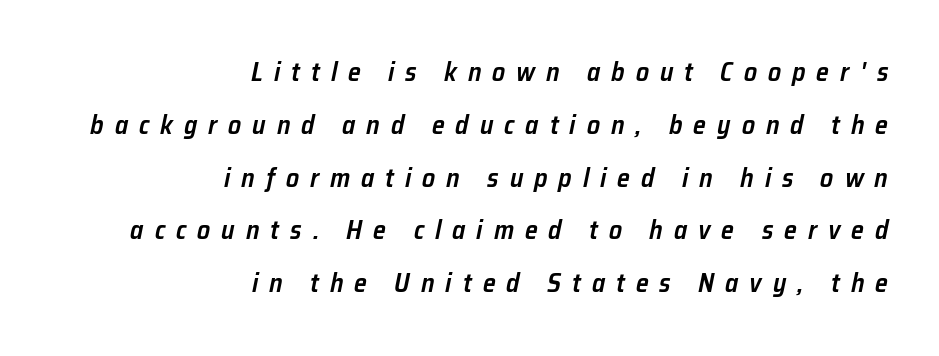
Q: Is the text bold? A: Semi-bold.
Q: Is the text italic (slanted)? A: Yes, it leans right by about 12 degrees.
Q: Is the text underlined? A: No.
Q: How is the paragraph aligned? A: Right-aligned.
Q: Is the spacing between letters normal or unusually wide? A: Unusually wide.
Q: Is the spacing between lines tight, normal or loose? A: Loose.
